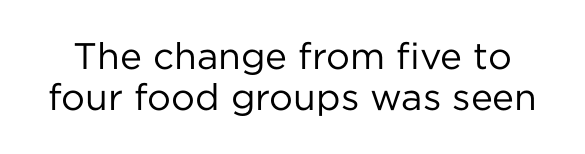
The image shows 37 px regular-weight sans-serif type, upright; set tight line spacing (1.12x), normal letter spacing, not underlined; low stroke contrast and a medium x-height.
